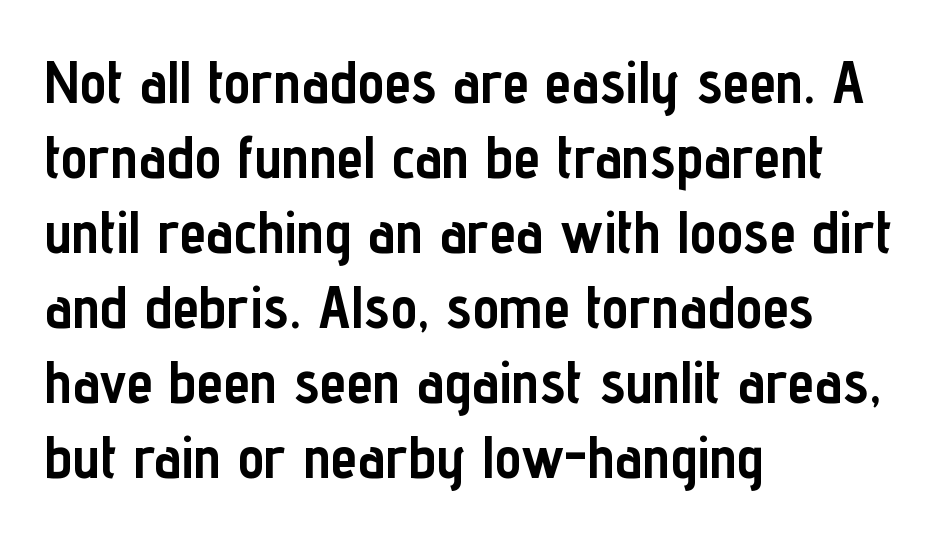
Q: Is the text bold? A: Yes.
Q: Is the text italic (slanted)? A: No, it is upright.
Q: Is the typeface a serif or a sans-serif typeface? A: Sans-serif.
Q: Is the text underlined? A: No.
Q: How is the paragraph aligned? A: Left-aligned.
Q: Is the spacing between letters normal or unusually wide? A: Normal.
Q: Is the spacing between lines tight, normal or loose? A: Normal.
Q: Width (condensed, normal, or wide)? A: Condensed.
Q: Stroke contrast? A: Low.
Q: x-height? A: Medium.
Q: Monospaced? A: No.
